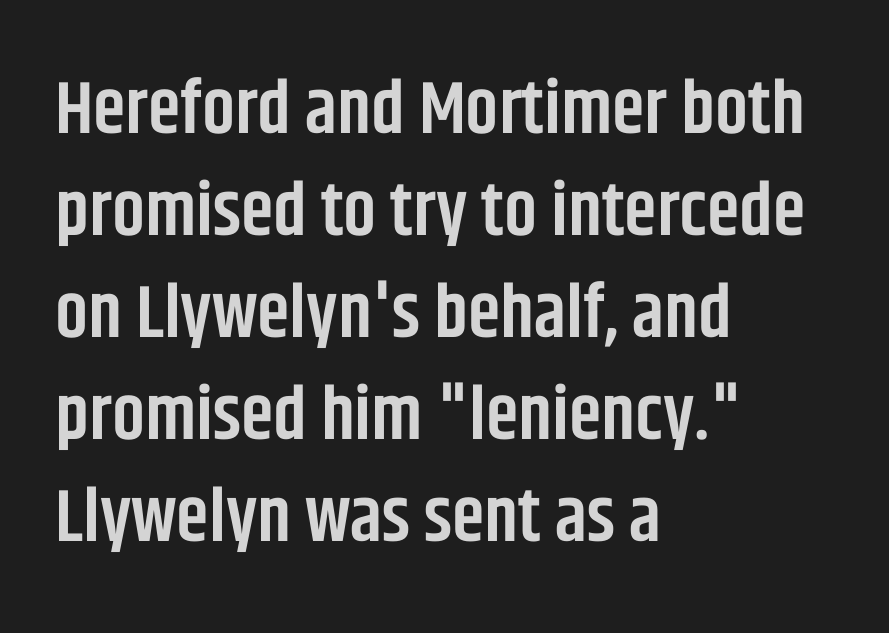
Is there much room between lines? A standard amount, neither cramped nor airy. All the whitespace from short lines collects on the right. Stroke terminals: plain, sans-serif. Only glyphs here, with clear space below each row. Set as a demibold, roughly 600 on the weight scale. Note the varied advance widths — an 'i' is clearly narrower than an 'm'.
